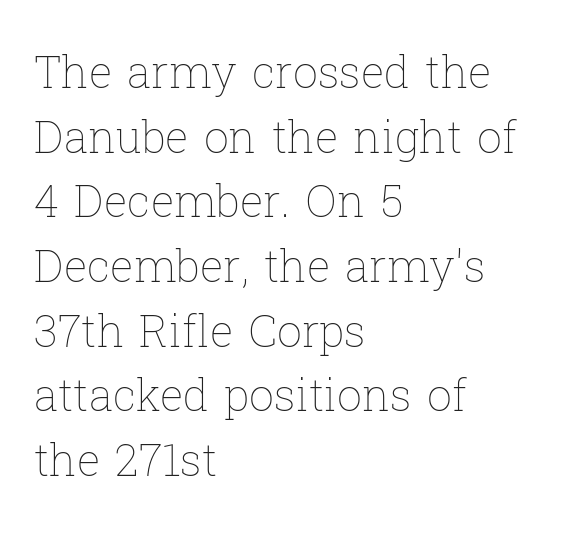
{"italic": "no", "bold": "no", "weight": "thin", "width": "normal", "stroke_contrast": "low", "x_height": "medium", "monospaced": "no", "underline": "no", "align": "left", "line_spacing": "normal", "line_spacing_ratio": 1.47, "letter_spacing": "normal", "letter_spacing_em": 0.0, "glyph_px": 44}
